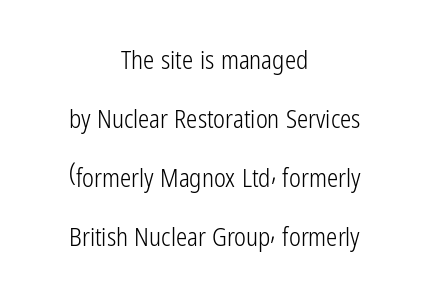
Q: Is the text bold? A: No.
Q: Is the text italic (slanted)? A: No, it is upright.
Q: Is the text underlined? A: No.
Q: How is the paragraph aligned? A: Centered.
Q: Is the spacing between letters normal or unusually wide? A: Normal.
Q: Is the spacing between lines tight, normal or loose? A: Loose.
